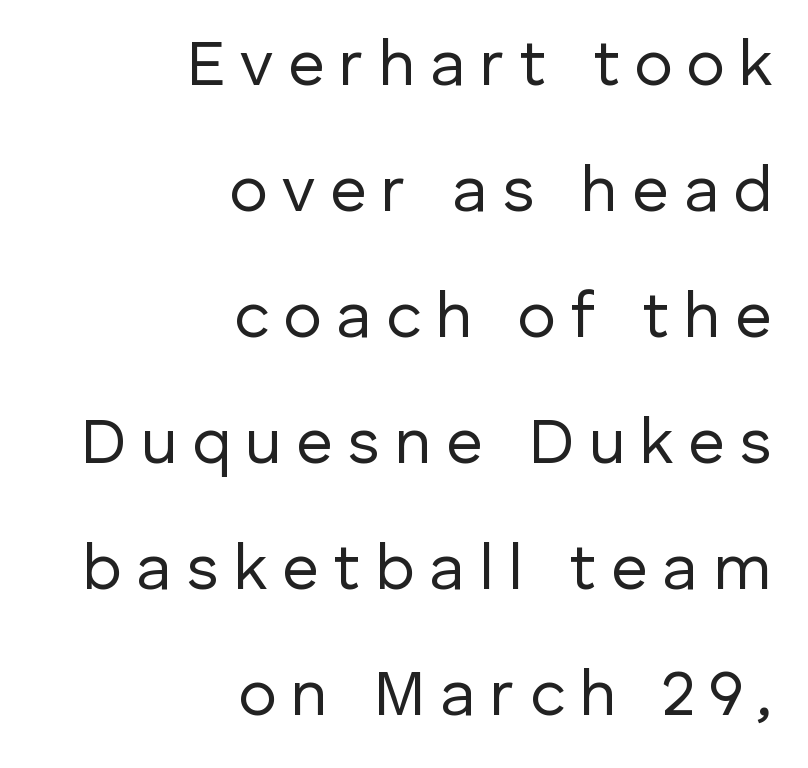
This sample has the flowing, uneven cadence of proportional lettering. Widely set lines give the paragraph a tall, airy silhouette. Do the letters lean? They stand straight. The area under the type is left untouched.
